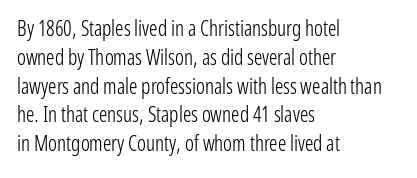
The image shows 21 px text type, upright; set left-aligned, normal line spacing (1.37x), normal letter spacing, not underlined.
